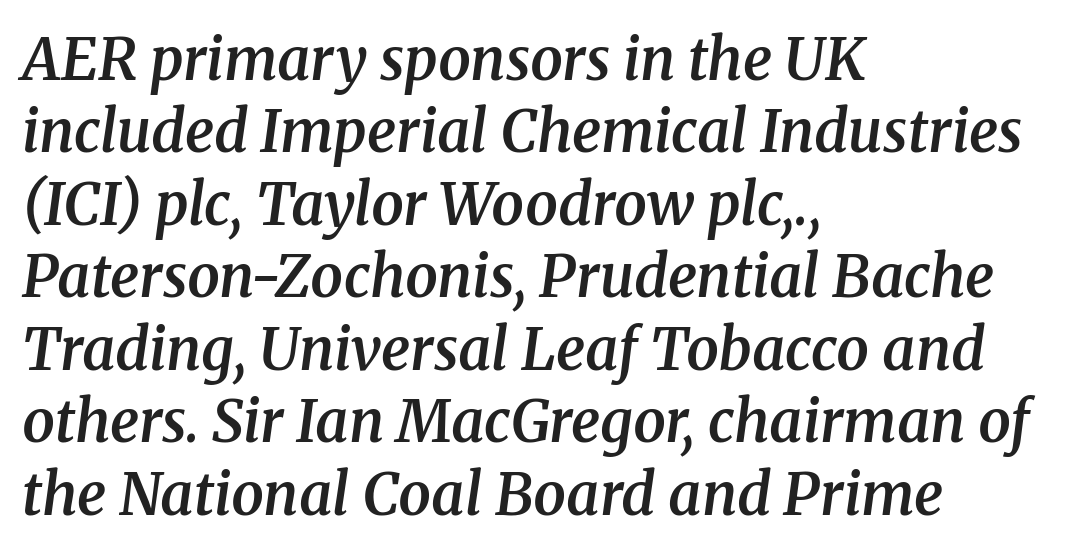
Q: Is the text bold? A: Semi-bold.
Q: Is the text italic (slanted)? A: Yes, it leans right by about 8 degrees.
Q: Is the typeface a serif or a sans-serif typeface? A: Serif.
Q: Is the text underlined? A: No.
Q: How is the paragraph aligned? A: Left-aligned.
Q: Is the spacing between letters normal or unusually wide? A: Normal.
Q: Is the spacing between lines tight, normal or loose? A: Normal.
Q: Width (condensed, normal, or wide)? A: Normal.
Q: Stroke contrast? A: Medium.
Q: x-height? A: Medium.
Q: Monospaced? A: No.
